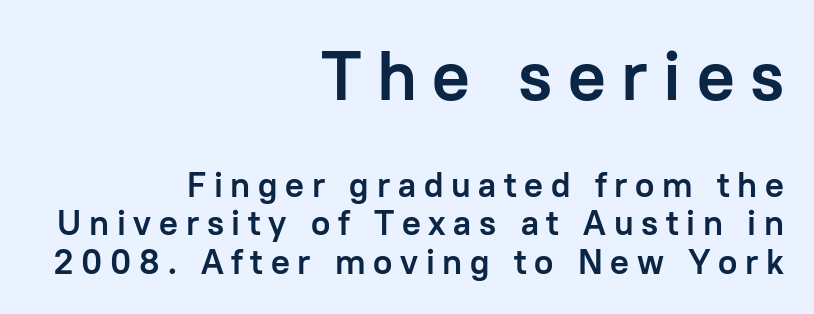
Q: Is the text bold? A: Yes.
Q: Is the text italic (slanted)? A: No, it is upright.
Q: Is the typeface a serif or a sans-serif typeface? A: Sans-serif.
Q: Is the text underlined? A: No.
Q: How is the paragraph aligned? A: Right-aligned.
Q: Is the spacing between letters normal or unusually wide? A: Unusually wide.
Q: Is the spacing between lines tight, normal or loose? A: Tight.
Q: Which block of text is set in a larger size, the first (top) or the second (bottom)? A: The first (top) one.
Q: Width (condensed, normal, or wide)? A: Normal.
Q: Stroke contrast? A: Low.
Q: x-height? A: Medium.
Q: Monospaced? A: No.
